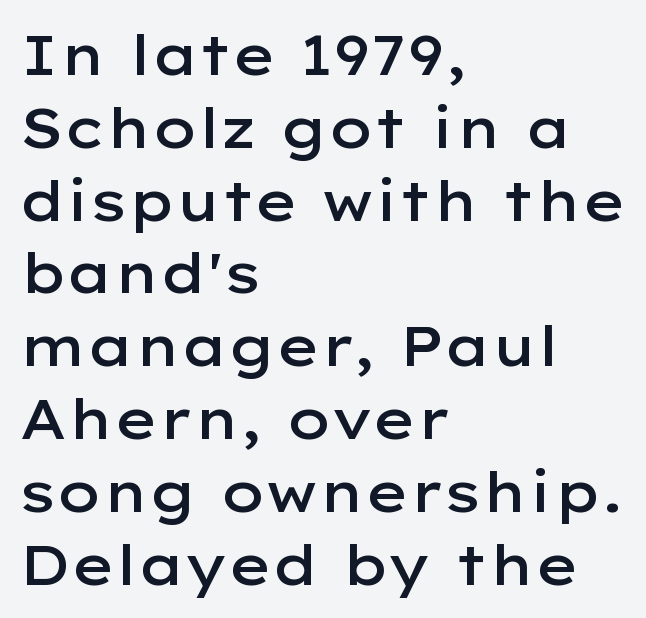
The image shows 56 px semibold, wide sans-serif type, upright; set left-aligned, normal line spacing (1.3x), normal letter spacing, not underlined; low stroke contrast and a medium x-height.
